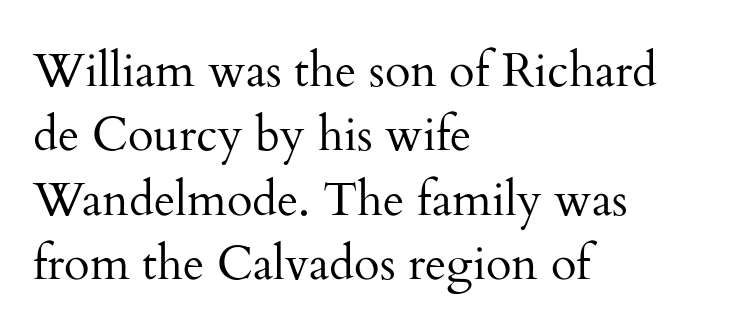
Q: Is the text bold? A: No.
Q: Is the text italic (slanted)? A: No, it is upright.
Q: Is the typeface a serif or a sans-serif typeface? A: Serif.
Q: Is the text underlined? A: No.
Q: How is the paragraph aligned? A: Left-aligned.
Q: Is the spacing between letters normal or unusually wide? A: Normal.
Q: Is the spacing between lines tight, normal or loose? A: Normal.
Q: Width (condensed, normal, or wide)? A: Normal.
Q: Stroke contrast? A: Medium.
Q: x-height? A: Small.
Q: Monospaced? A: No.
